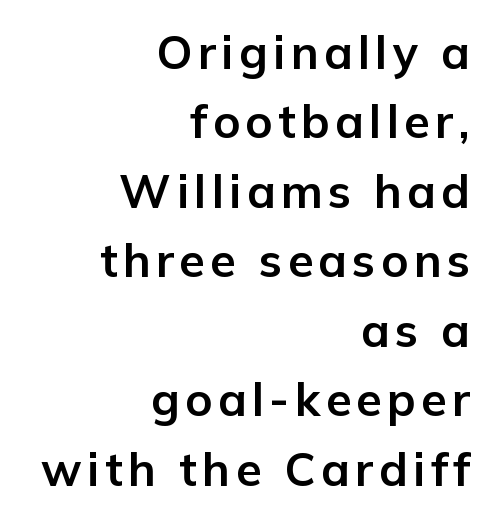
Q: Is the text bold? A: Yes.
Q: Is the text italic (slanted)? A: No, it is upright.
Q: Is the typeface a serif or a sans-serif typeface? A: Sans-serif.
Q: Is the text underlined? A: No.
Q: How is the paragraph aligned? A: Right-aligned.
Q: Is the spacing between lines tight, normal or loose? A: Normal.
Q: Width (condensed, normal, or wide)? A: Normal.
Q: Stroke contrast? A: Low.
Q: x-height? A: Medium.
Q: Monospaced? A: No.
